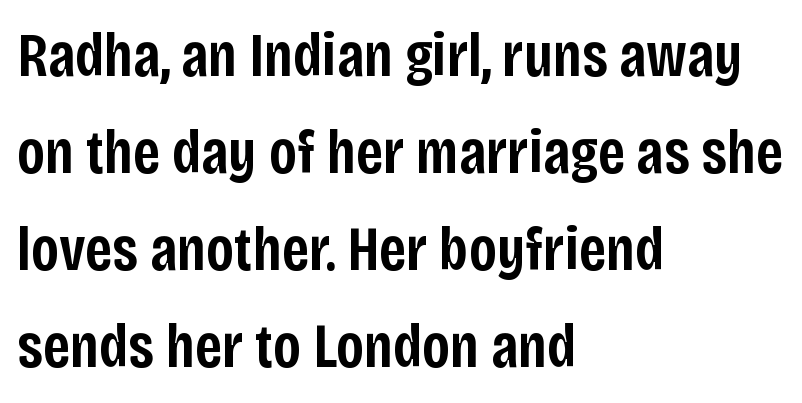
Every stem runs plumb, perpendicular to the baseline. Students, this is semibold: more ink than regular, less than bold. Underlining? Definitely not there. Here the designer chose a conventional face with non-uniform glyph widths. This sample uses a sans-serif face. The horizontal fit of the characters is conventional and even.
